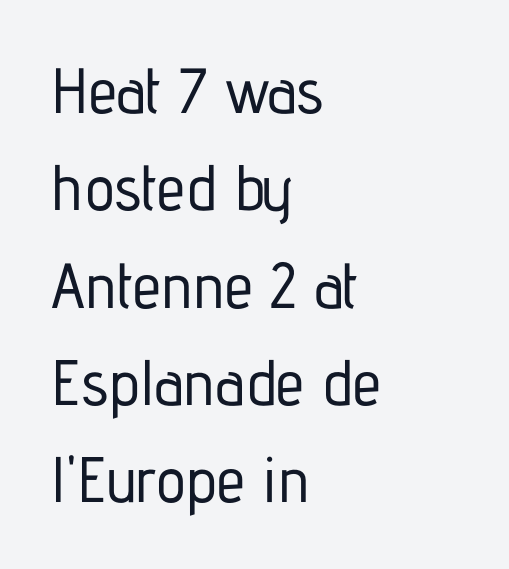
The image shows 64 px condensed sans-serif type, upright; set left-aligned, normal line spacing (1.52x), normal letter spacing, not underlined; low stroke contrast and a medium x-height.
